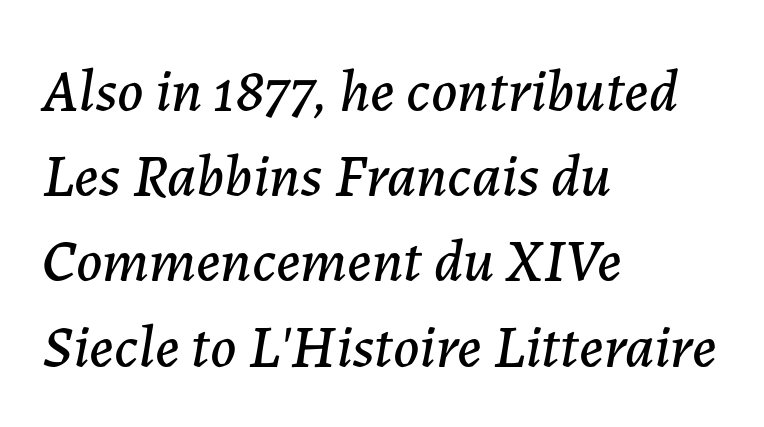
Q: Is the text italic (slanted)? A: Yes, it leans right by about 7 degrees.
Q: Is the text underlined? A: No.
Q: How is the paragraph aligned? A: Left-aligned.
Q: Is the spacing between letters normal or unusually wide? A: Normal.
Q: Is the spacing between lines tight, normal or loose? A: Normal.
Q: Width (condensed, normal, or wide)? A: Normal.
Q: Stroke contrast? A: Low.
Q: x-height? A: Medium.
Q: Monospaced? A: No.
